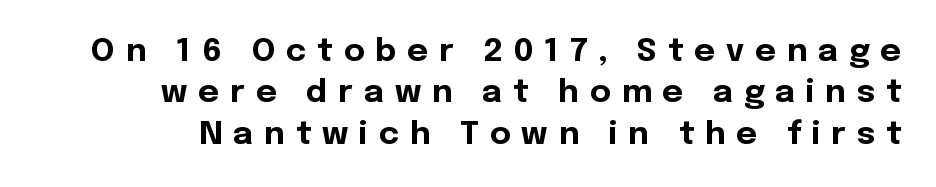
{"serif": "no", "italic": "no", "bold": "yes", "weight": "bold", "width": "normal", "x_height": "medium", "monospaced": "no", "underline": "no", "line_spacing": "normal", "line_spacing_ratio": 1.29, "letter_spacing": "wide", "letter_spacing_em": 0.34, "glyph_px": 32}
